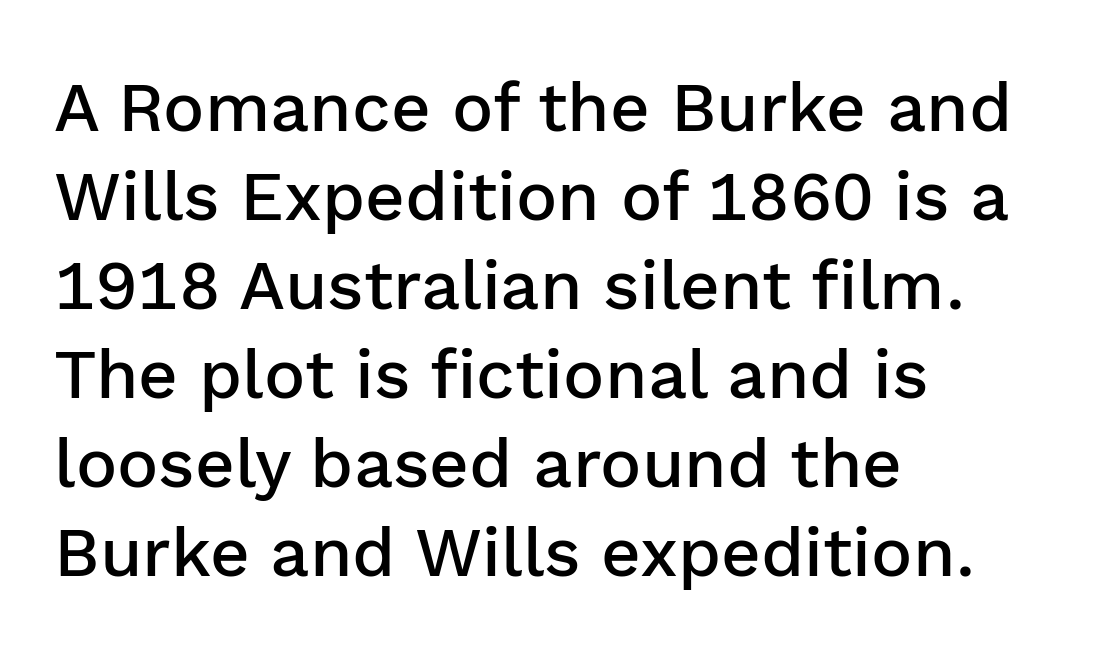
Q: Is the text bold? A: Semi-bold.
Q: Is the text italic (slanted)? A: No, it is upright.
Q: Is the typeface a serif or a sans-serif typeface? A: Sans-serif.
Q: Is the text underlined? A: No.
Q: How is the paragraph aligned? A: Left-aligned.
Q: Is the spacing between letters normal or unusually wide? A: Normal.
Q: Is the spacing between lines tight, normal or loose? A: Normal.
Q: Width (condensed, normal, or wide)? A: Normal.
Q: Stroke contrast? A: Low.
Q: x-height? A: Medium.
Q: Monospaced? A: No.
